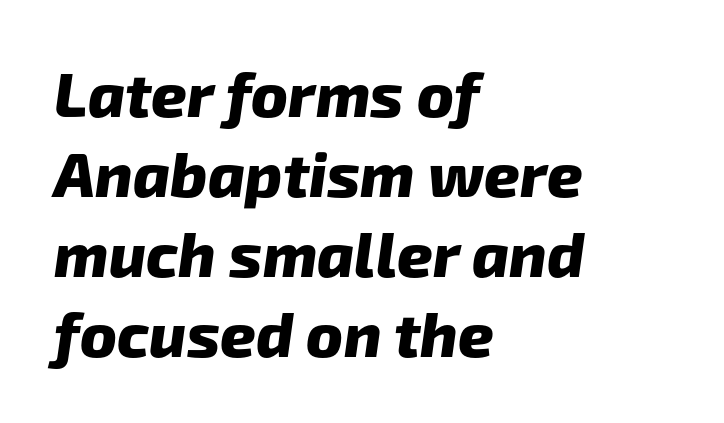
Q: Is the text bold? A: Yes.
Q: Is the typeface a serif or a sans-serif typeface? A: Sans-serif.
Q: Is the text underlined? A: No.
Q: How is the paragraph aligned? A: Left-aligned.
Q: Is the spacing between letters normal or unusually wide? A: Normal.
Q: Is the spacing between lines tight, normal or loose? A: Normal.
Q: Width (condensed, normal, or wide)? A: Normal.
Q: Stroke contrast? A: Low.
Q: x-height? A: Medium.
Q: Monospaced? A: No.
